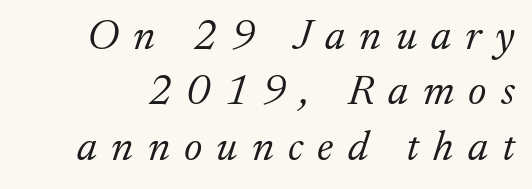
{"serif": "yes", "italic": "yes", "lean": "right", "slant_degrees": 17, "bold": "no", "weight": "light", "width": "normal", "stroke_contrast": "low", "x_height": "medium", "monospaced": "no", "underline": "no", "line_spacing": "normal", "line_spacing_ratio": 1.29, "letter_spacing": "wide", "letter_spacing_em": 0.33, "glyph_px": 43}
